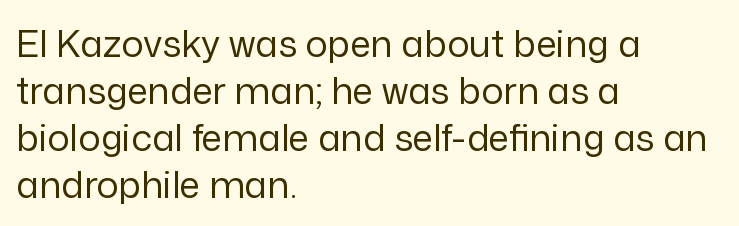
The image shows 37 px regular-weight sans-serif type, upright; set left-aligned, normal line spacing (1.27x), normal letter spacing, not underlined; low stroke contrast and a medium x-height.
